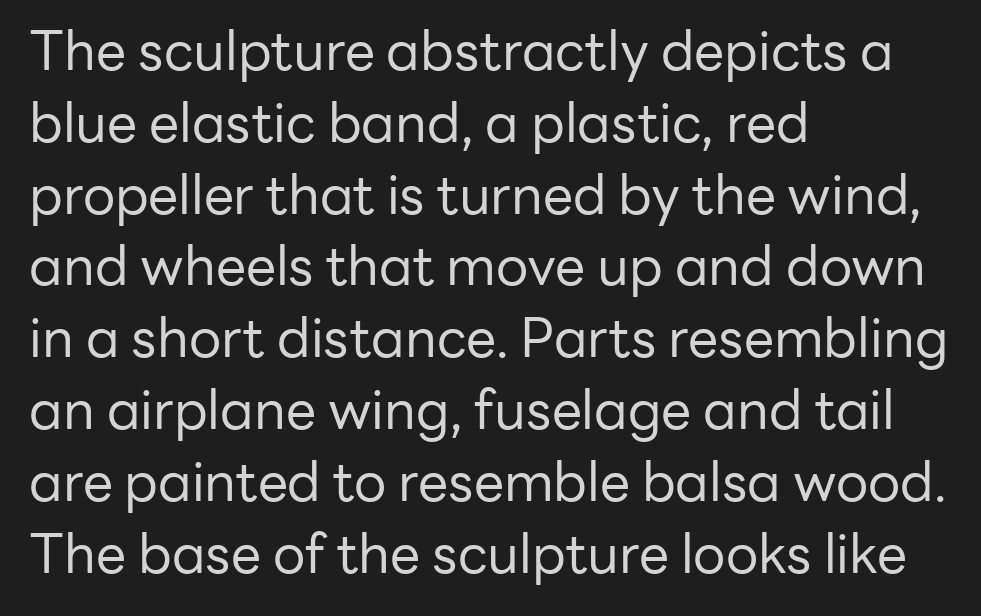
Does the lettering tilt? It doesn't — this is upright. The setting favours the left margin, as ordinary paragraphs usually do. Notice how descenders clear the ascenders below comfortably — that's standard leading. Only glyphs here, with clear space below each row.
